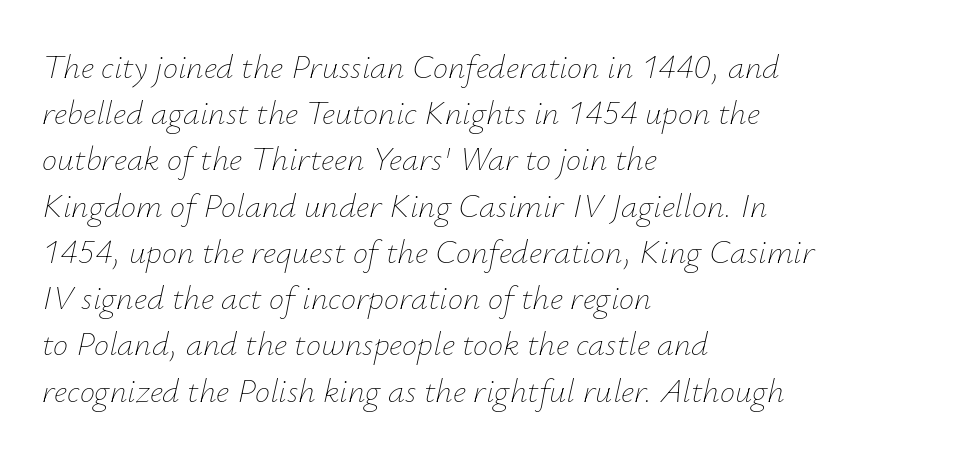
The image shows 34 px thin type, italic (leaning right); set left-aligned, normal line spacing (1.36x), normal letter spacing, not underlined; low stroke contrast and a small x-height.
